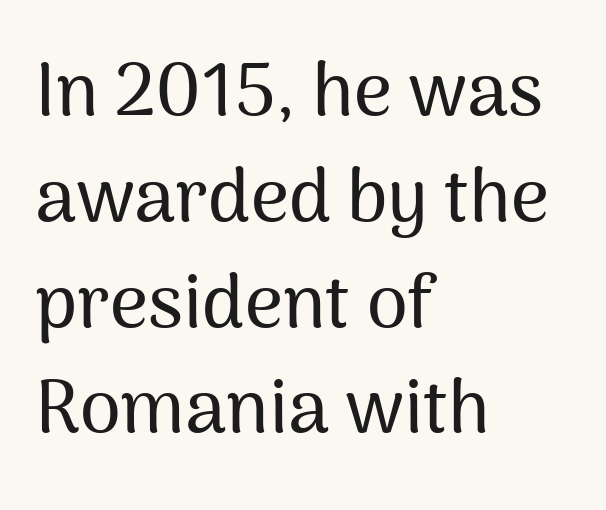
The image shows 74 px sans-serif type, upright; set left-aligned, normal line spacing (1.43x), normal letter spacing, not underlined; medium stroke contrast and a medium x-height.
